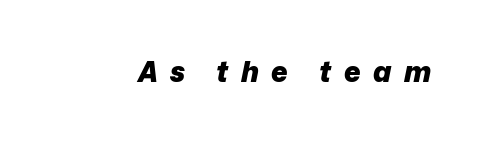
The image shows 28 px heavy type, italic (leaning right); set unusually wide letter spacing (+0.45 em), not underlined; low stroke contrast and a medium x-height.
